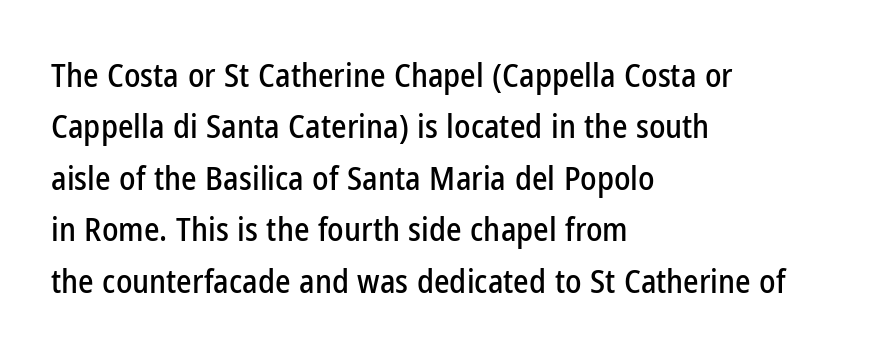
{"serif": "no", "italic": "no", "width": "condensed", "stroke_contrast": "low", "x_height": "medium", "monospaced": "no", "underline": "no", "align": "left", "line_spacing": "normal", "line_spacing_ratio": 1.56, "letter_spacing": "normal", "letter_spacing_em": 0.0, "glyph_px": 33}
